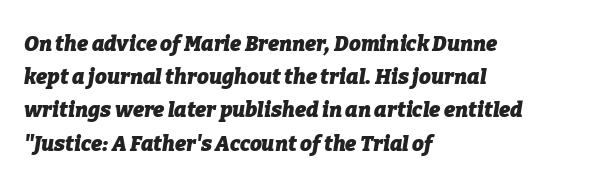
{"italic": "yes", "lean": "right", "slant_degrees": 9, "bold": "yes", "underline": "no", "align": "left", "line_spacing": "normal", "line_spacing_ratio": 1.58, "letter_spacing": "normal", "letter_spacing_em": 0.0, "glyph_px": 21}
